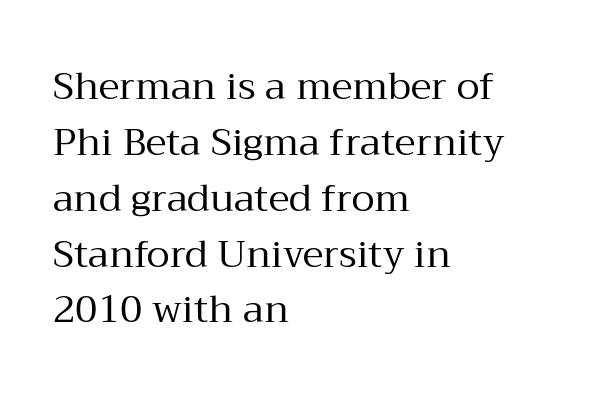
{"serif": "yes", "italic": "no", "bold": "no", "weight": "regular", "width": "normal", "stroke_contrast": "medium", "x_height": "medium", "monospaced": "no", "underline": "no", "align": "left", "line_spacing": "normal", "line_spacing_ratio": 1.47, "letter_spacing": "normal", "letter_spacing_em": 0.0, "glyph_px": 38}
